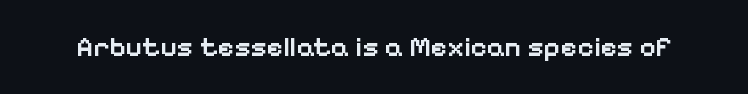
Q: Is the text bold? A: Semi-bold.
Q: Is the text italic (slanted)? A: No, it is upright.
Q: Is the typeface a serif or a sans-serif typeface? A: Sans-serif.
Q: Is the text underlined? A: No.
Q: Is the spacing between letters normal or unusually wide? A: Normal.
Q: Width (condensed, normal, or wide)? A: Normal.
Q: Stroke contrast? A: Low.
Q: x-height? A: Medium.
Q: Monospaced? A: No.
